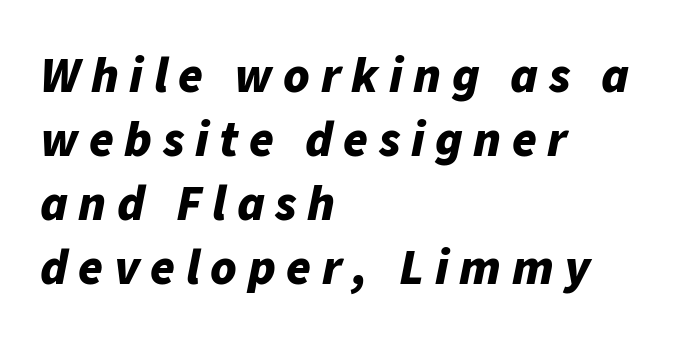
{"italic": "yes", "lean": "right", "slant_degrees": 11, "bold": "yes", "weight": "bold", "width": "normal", "stroke_contrast": "low", "x_height": "medium", "monospaced": "no", "underline": "no", "align": "left", "line_spacing": "normal", "line_spacing_ratio": 1.28, "letter_spacing": "wide", "letter_spacing_em": 0.21, "glyph_px": 50}
